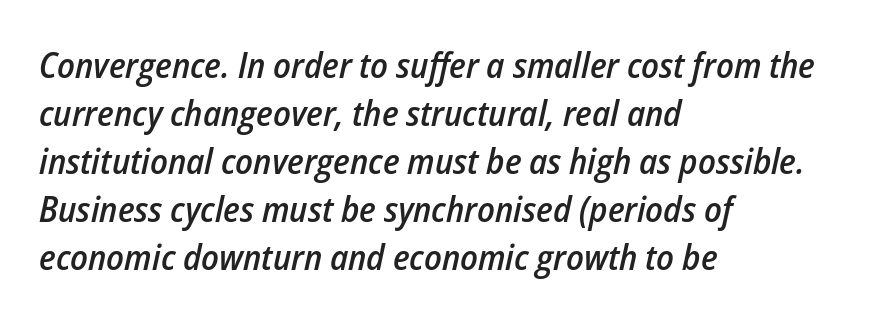
Between one letter and the next there's only the usual sliver of space. An italicized treatment has been applied to the whole sample. Interline gaps are of average width in this sample. Each letter keeps its own natural width here, so spacing adapts to shape. On the weight axis this lands at semibold, roughly 600.
